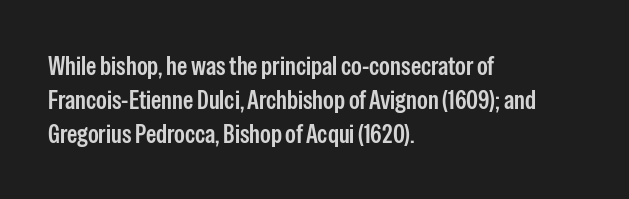
The image shows 26 px text type, upright; set left-aligned, normal line spacing (1.3x), normal letter spacing, not underlined.
